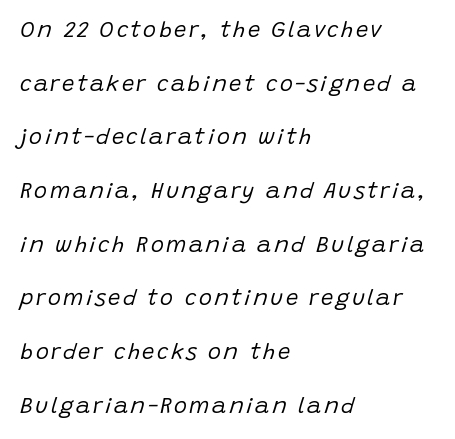
Q: Is the text bold? A: No.
Q: Is the text italic (slanted)? A: Yes, it leans right by about 15 degrees.
Q: Is the text underlined? A: No.
Q: How is the paragraph aligned? A: Left-aligned.
Q: Is the spacing between lines tight, normal or loose? A: Loose.
